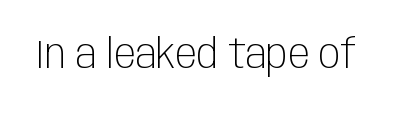
Honestly, the letter spacing is just normal — you wouldn't notice it. Plain, unruled lines of type. Characters remain perfectly vertical along every line. Think standard paragraph weight, or any step lighter than that. The designer went with a sans here, leaving each stem footless.
